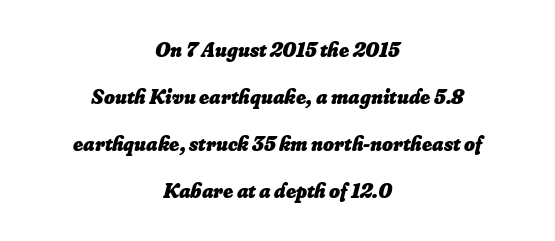
In terms of leading, this rendering errs on the spacious side. The rag falls on both sides of this text block equally. Short note: letters normally spaced. The whole block is typeset with a tilt.
